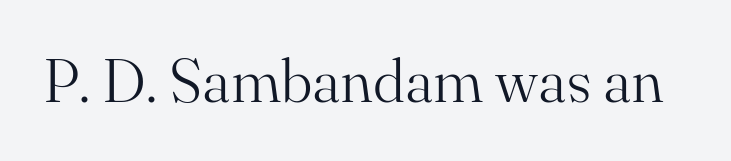
Q: Is the text bold? A: No.
Q: Is the text italic (slanted)? A: No, it is upright.
Q: Is the typeface a serif or a sans-serif typeface? A: Serif.
Q: Is the text underlined? A: No.
Q: Is the spacing between letters normal or unusually wide? A: Normal.
Q: Width (condensed, normal, or wide)? A: Normal.
Q: Stroke contrast? A: Medium.
Q: x-height? A: Small.
Q: Monospaced? A: No.
